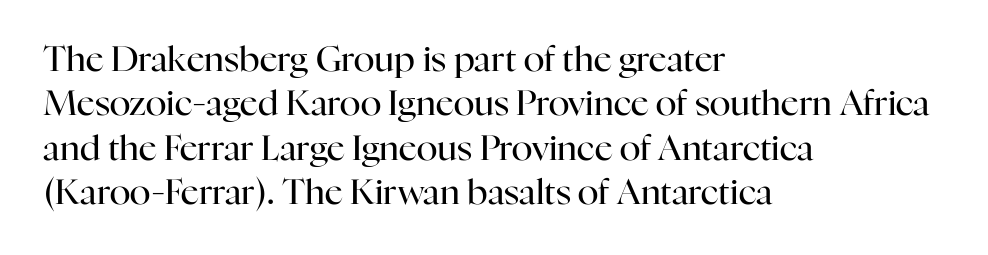
{"serif": "yes", "italic": "no", "bold": "no", "weight": "regular", "width": "normal", "stroke_contrast": "high", "x_height": "medium", "monospaced": "no", "underline": "no", "align": "left", "line_spacing": "normal", "line_spacing_ratio": 1.27, "letter_spacing": "normal", "letter_spacing_em": 0.0, "glyph_px": 35}
